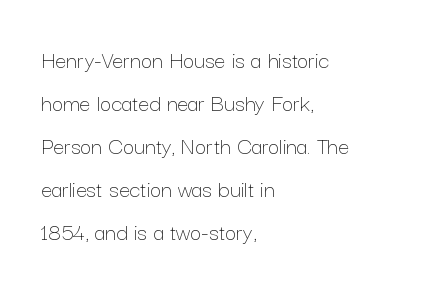
The image shows 25 px text type, upright; set left-aligned, line spacing 1.72x, normal letter spacing, not underlined.
